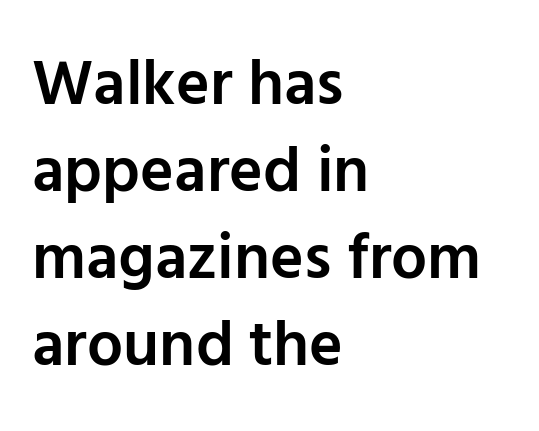
Q: Is the text bold? A: Semi-bold.
Q: Is the text italic (slanted)? A: No, it is upright.
Q: Is the typeface a serif or a sans-serif typeface? A: Sans-serif.
Q: Is the text underlined? A: No.
Q: How is the paragraph aligned? A: Left-aligned.
Q: Is the spacing between letters normal or unusually wide? A: Normal.
Q: Is the spacing between lines tight, normal or loose? A: Normal.
Q: Width (condensed, normal, or wide)? A: Normal.
Q: Stroke contrast? A: Low.
Q: x-height? A: Medium.
Q: Monospaced? A: No.
